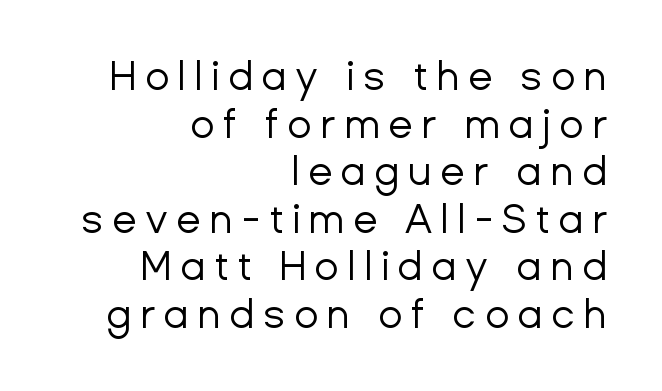
The cut favours lightness, reaching ordinary text weight at its darkest. This sample uses an upright cut, with every glyph sitting square on the baseline. The passage shown has open, widely tracked lettering throughout. The text was rendered using a sans face with plain stroke endings. The lines in this sample share a right terminus and differ only in where they begin. Here the designer chose a conventional face with non-uniform glyph widths.
